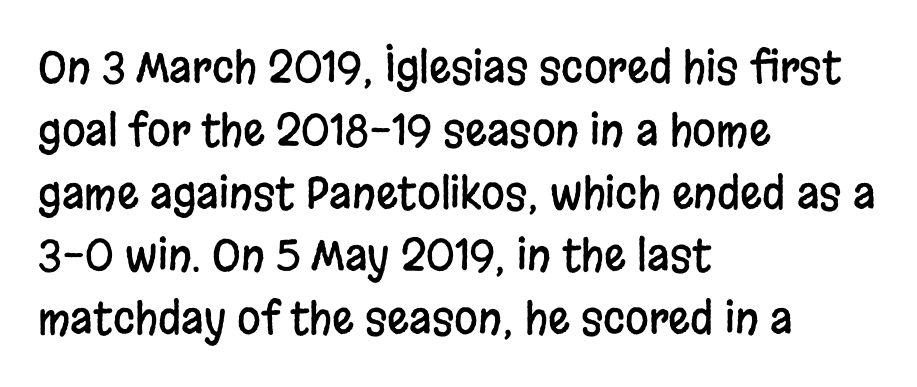
Q: Is the text italic (slanted)? A: No, it is upright.
Q: Is the typeface a serif or a sans-serif typeface? A: Sans-serif.
Q: Is the text underlined? A: No.
Q: How is the paragraph aligned? A: Left-aligned.
Q: Is the spacing between letters normal or unusually wide? A: Normal.
Q: Is the spacing between lines tight, normal or loose? A: Normal.
Q: Width (condensed, normal, or wide)? A: Condensed.
Q: Stroke contrast? A: Low.
Q: x-height? A: Large.
Q: Monospaced? A: No.
